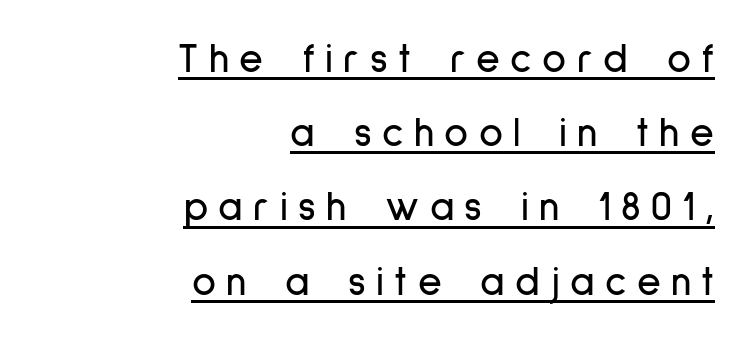
Notice how the passage keeps a crisp vertical edge on the right only. The text was rendered using a sans face with plain stroke endings. Vertical strokes here are truly vertical. Think of a printed novel: that variable character pitch is what you see here. Tracking value appears strongly positive — letters spread wide.
